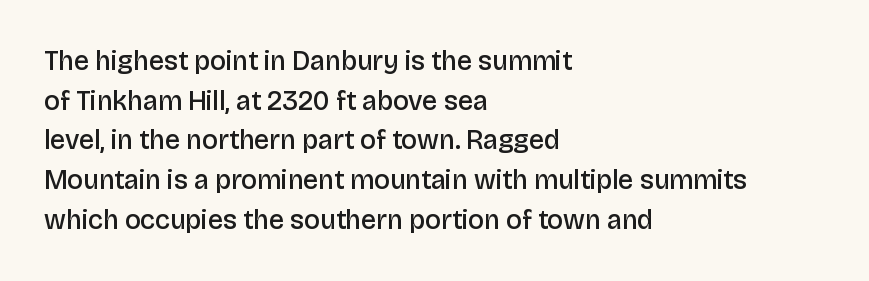
Q: Is the text bold? A: Semi-bold.
Q: Is the text italic (slanted)? A: No, it is upright.
Q: Is the text underlined? A: No.
Q: How is the paragraph aligned? A: Left-aligned.
Q: Is the spacing between letters normal or unusually wide? A: Normal.
Q: Is the spacing between lines tight, normal or loose? A: Normal.
